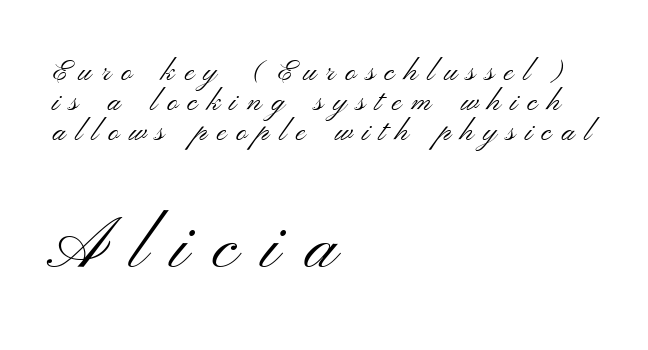
The image shows 73 px light, wide sans-serif type; set left-aligned, tight line spacing (1.04x), unusually wide letter spacing (+0.35 em), not underlined; the second (bottom) block is 2.52x larger; medium stroke contrast and a small x-height.
